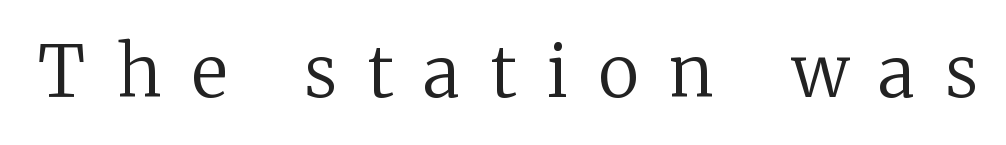
The letters look calm and open, with moderate or lighter stems. Rule under the text: the space is simply empty. Does extra space separate the letters? Yes, quite a lot of it. Note the varied advance widths — an 'i' is clearly narrower than an 'm'.
